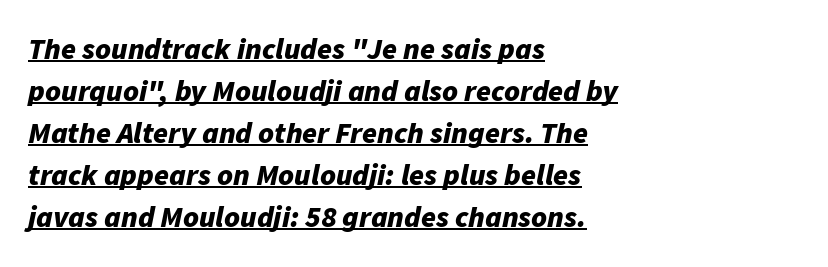
Q: Is the text bold? A: Yes.
Q: Is the text italic (slanted)? A: Yes, it leans right by about 11 degrees.
Q: Is the text underlined? A: Yes.
Q: How is the paragraph aligned? A: Left-aligned.
Q: Is the spacing between letters normal or unusually wide? A: Normal.
Q: Is the spacing between lines tight, normal or loose? A: Normal.
Q: Width (condensed, normal, or wide)? A: Normal.
Q: Stroke contrast? A: Low.
Q: x-height? A: Medium.
Q: Monospaced? A: No.
